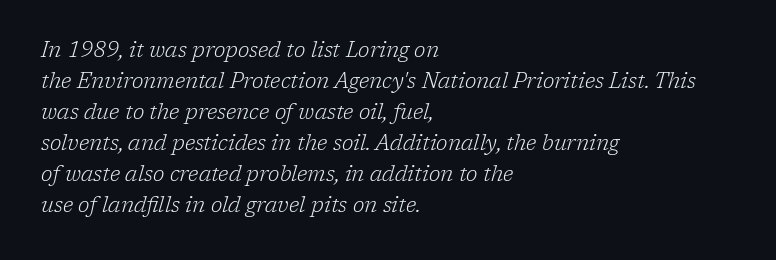
{"italic": "yes", "lean": "right", "slant_degrees": 17, "bold": "no", "underline": "no", "align": "left", "line_spacing": "normal", "line_spacing_ratio": 1.48, "letter_spacing": "normal", "letter_spacing_em": 0.0, "glyph_px": 21}
